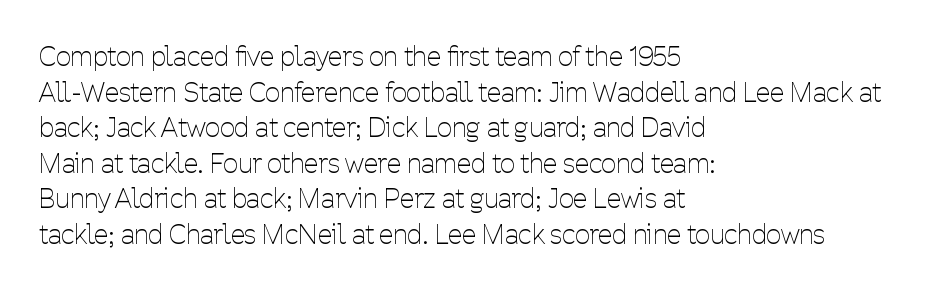
{"italic": "no", "bold": "no", "underline": "no", "align": "left", "line_spacing": "normal", "line_spacing_ratio": 1.37, "letter_spacing": "normal", "letter_spacing_em": 0.0, "glyph_px": 26}
